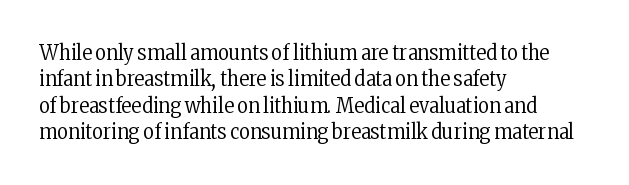
The rendering uses a moderate line-height, typical for paragraphs. Only glyphs here, with clear space below each row. The passage is arranged the way most books set body copy — flush left. Spacing between characters is what you'd get straight out of the box.
